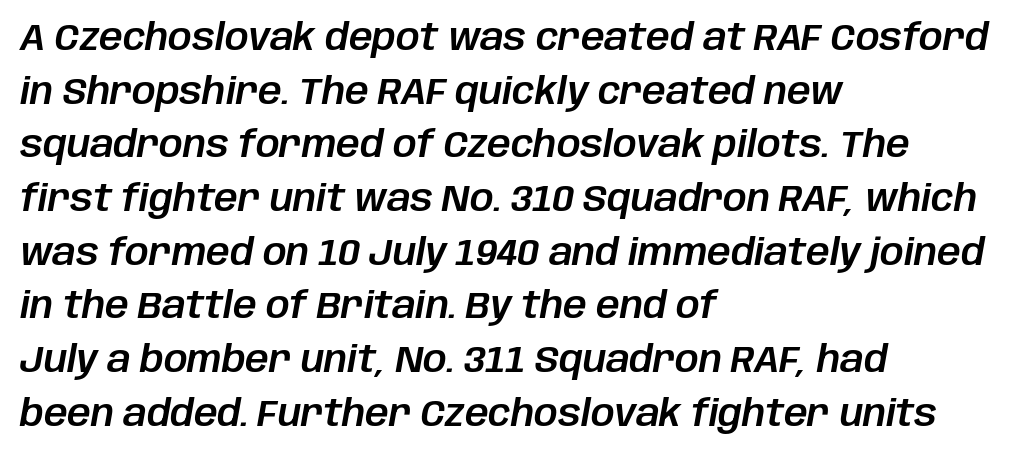
The image shows 37 px text type, italic (leaning right); set left-aligned, normal line spacing (1.45x), normal letter spacing, not underlined; low stroke contrast and a large x-height.
